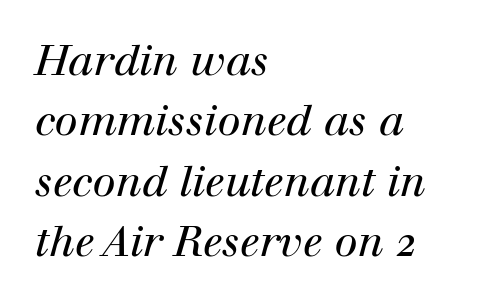
Compared with a centered layout, this one pins lines to the left instead. The passage shown is typed in a proportional face where columns would drift. Nobody touched the tracking dial on this one. Is the stroke heavy? The answer is a plain regular-or-lighter.
